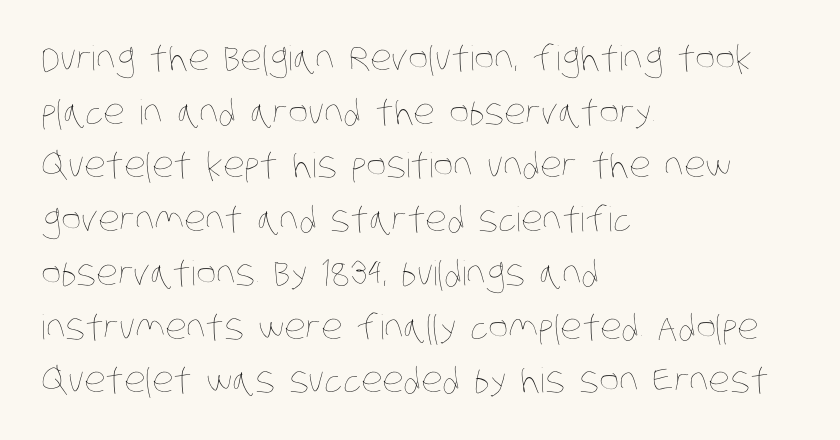
Q: Is the text bold? A: No.
Q: Is the text underlined? A: No.
Q: How is the paragraph aligned? A: Left-aligned.
Q: Is the spacing between letters normal or unusually wide? A: Normal.
Q: Is the spacing between lines tight, normal or loose? A: Normal.
Q: Width (condensed, normal, or wide)? A: Condensed.
Q: Stroke contrast? A: Low.
Q: x-height? A: Large.
Q: Monospaced? A: No.
